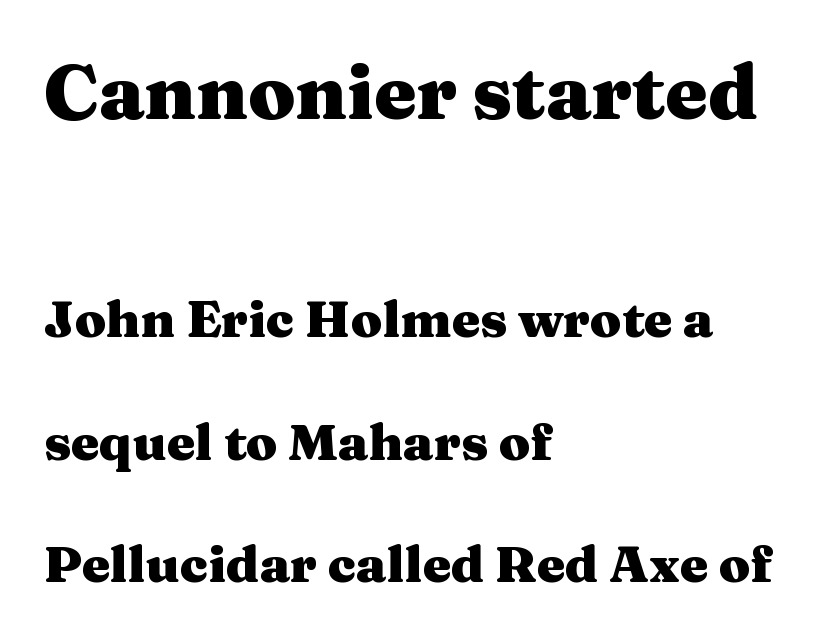
Does the copy run flush right? No — it runs flush left. Type size steps down from the first block to the second. Characters remain perfectly vertical along every line. The space between consecutive lines is lavish. Chunky letters — that's bold for sure. The face used here is proportionally spaced, like ordinary book or web type.
